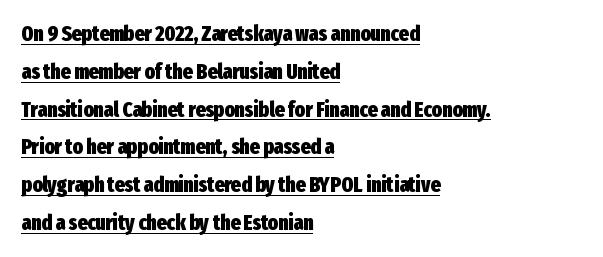
{"italic": "no", "bold": "yes", "underline": "yes", "align": "left", "line_spacing_ratio": 1.8, "letter_spacing": "normal", "letter_spacing_em": 0.0, "glyph_px": 21}
